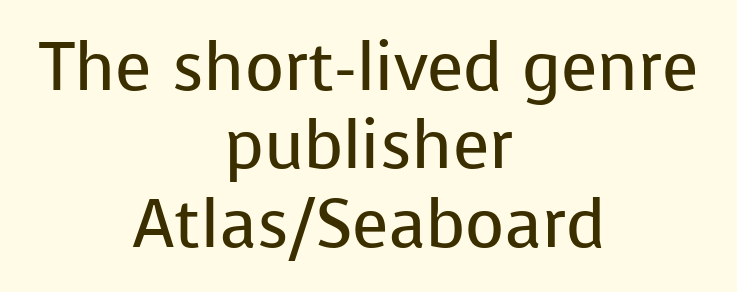
Q: Is the text bold? A: No.
Q: Is the text italic (slanted)? A: No, it is upright.
Q: Is the typeface a serif or a sans-serif typeface? A: Sans-serif.
Q: Is the text underlined? A: No.
Q: How is the paragraph aligned? A: Centered.
Q: Is the spacing between letters normal or unusually wide? A: Normal.
Q: Width (condensed, normal, or wide)? A: Normal.
Q: Stroke contrast? A: Low.
Q: x-height? A: Medium.
Q: Monospaced? A: No.
